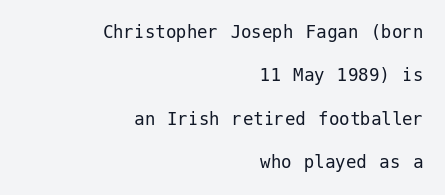
The image shows 21 px text type, upright; set right-aligned, loose line spacing (2.06x), normal letter spacing, not underlined.
